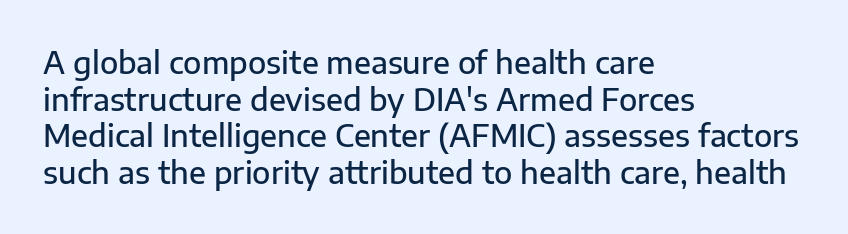
{"serif": "no", "italic": "no", "bold": "semi", "weight": "semibold", "width": "normal", "stroke_contrast": "low", "x_height": "medium", "monospaced": "no", "underline": "no", "align": "left", "line_spacing_ratio": 1.22, "letter_spacing": "normal", "letter_spacing_em": 0.0, "glyph_px": 30}
